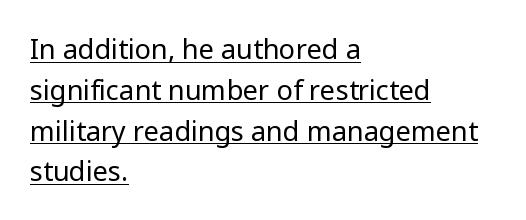
The image shows 27 px text type, upright; set left-aligned, normal line spacing (1.51x), normal letter spacing, underlined.
